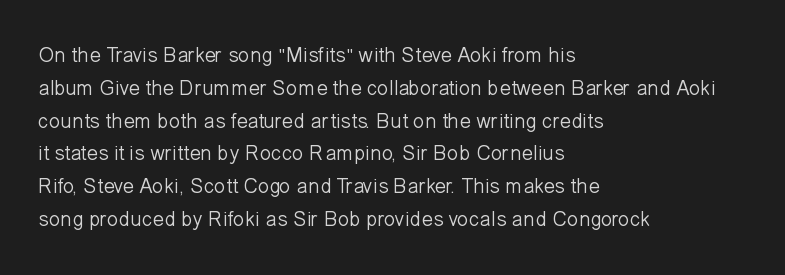
Upright lettering throughout. The rows are spaced the way most documents space them. These lines stack with their left ends in a neat column. The space beneath each line is pristine and unruled. This sample uses plain, unmodified letter spacing. Stem width sits at or under what a default text font uses.
